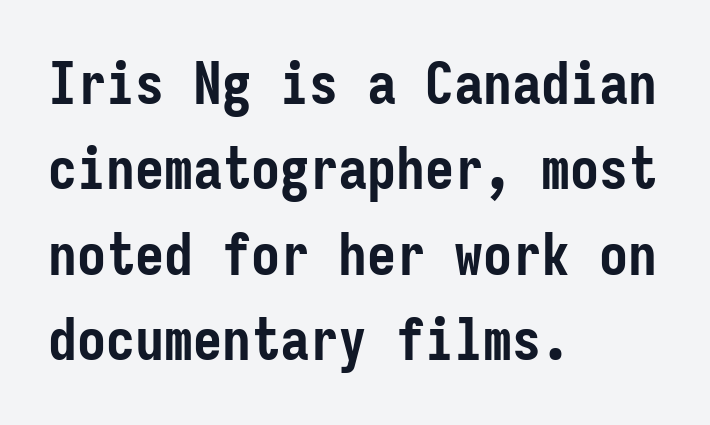
The image shows 58 px semibold, condensed sans-serif type, upright, monospaced; set left-aligned, normal line spacing (1.47x), normal letter spacing, not underlined; low stroke contrast and a medium x-height.
